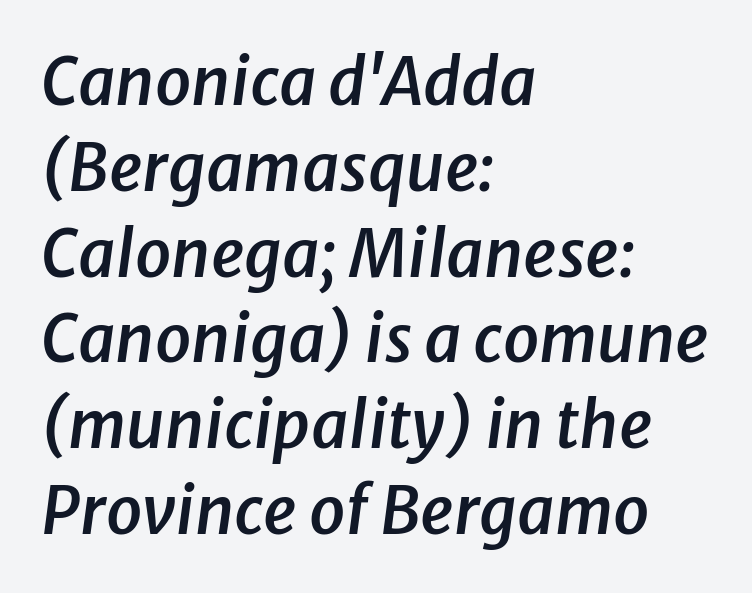
Q: Is the text bold? A: Semi-bold.
Q: Is the text italic (slanted)? A: Yes, it leans right by about 8 degrees.
Q: Is the text underlined? A: No.
Q: How is the paragraph aligned? A: Left-aligned.
Q: Is the spacing between letters normal or unusually wide? A: Normal.
Q: Is the spacing between lines tight, normal or loose? A: Normal.
Q: Width (condensed, normal, or wide)? A: Normal.
Q: Stroke contrast? A: Low.
Q: x-height? A: Medium.
Q: Monospaced? A: No.
